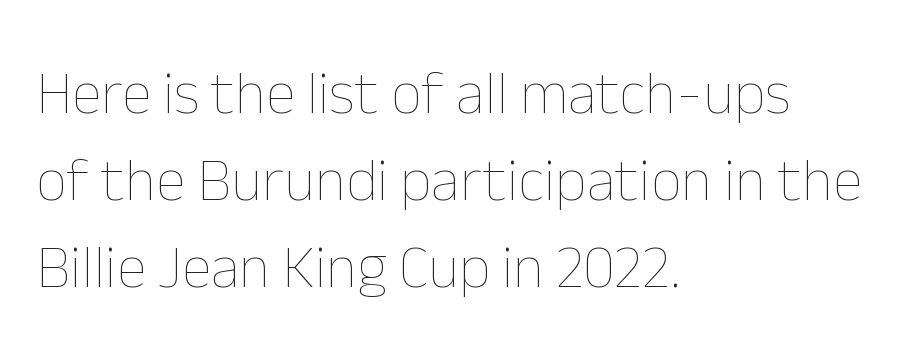
Q: Is the text bold? A: No.
Q: Is the text italic (slanted)? A: No, it is upright.
Q: Is the text underlined? A: No.
Q: How is the paragraph aligned? A: Left-aligned.
Q: Is the spacing between letters normal or unusually wide? A: Normal.
Q: Is the spacing between lines tight, normal or loose? A: Normal.
Q: Width (condensed, normal, or wide)? A: Normal.
Q: Stroke contrast? A: Low.
Q: x-height? A: Medium.
Q: Monospaced? A: No.
